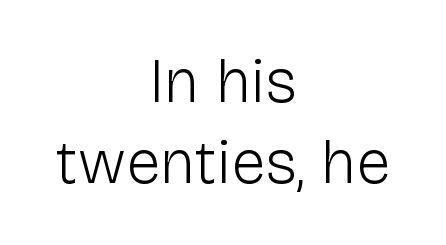
Q: Is the text bold? A: No.
Q: Is the text italic (slanted)? A: No, it is upright.
Q: Is the typeface a serif or a sans-serif typeface? A: Sans-serif.
Q: Is the text underlined? A: No.
Q: How is the paragraph aligned? A: Centered.
Q: Is the spacing between letters normal or unusually wide? A: Normal.
Q: Is the spacing between lines tight, normal or loose? A: Normal.
Q: Width (condensed, normal, or wide)? A: Normal.
Q: Stroke contrast? A: Low.
Q: x-height? A: Medium.
Q: Monospaced? A: No.
